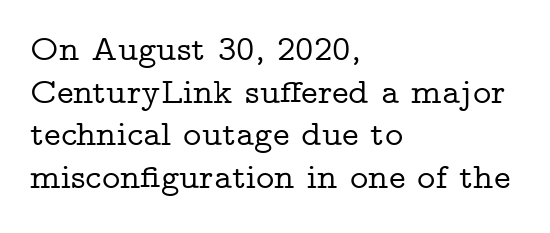
No word sits above an underline. Horizontal alignment here is leftward, the default for most running prose. These lines are rendered in a variable-pitch font. The tracking reads as untouched default to a designer's eye. Style check: upright.
